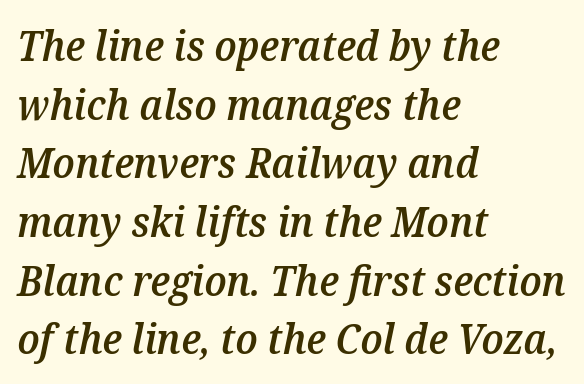
{"italic": "yes", "lean": "right", "slant_degrees": 12, "bold": "semi", "weight": "semibold", "width": "normal", "stroke_contrast": "medium", "x_height": "medium", "monospaced": "no", "underline": "no", "align": "left", "line_spacing": "normal", "line_spacing_ratio": 1.43, "letter_spacing": "normal", "letter_spacing_em": 0.0, "glyph_px": 41}
